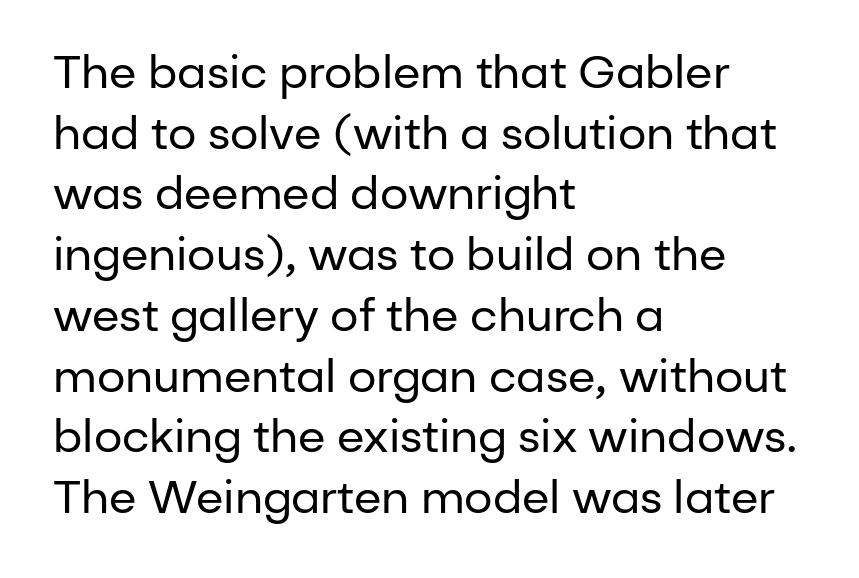
Q: Is the text bold? A: No.
Q: Is the text italic (slanted)? A: No, it is upright.
Q: Is the typeface a serif or a sans-serif typeface? A: Sans-serif.
Q: Is the text underlined? A: No.
Q: How is the paragraph aligned? A: Left-aligned.
Q: Is the spacing between letters normal or unusually wide? A: Normal.
Q: Is the spacing between lines tight, normal or loose? A: Normal.
Q: Width (condensed, normal, or wide)? A: Normal.
Q: Stroke contrast? A: Low.
Q: x-height? A: Medium.
Q: Monospaced? A: No.
